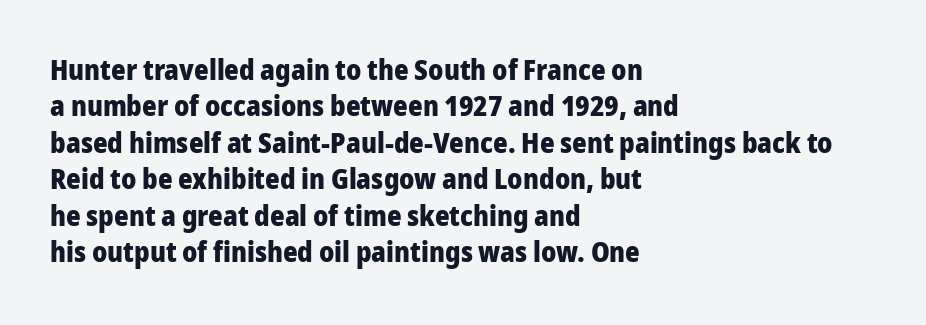
No italicization has been applied; the sample stays upright. Looks like regular typesetting: each glyph gets only the width it needs. Heavy-handed strokes throughout: this text is bold. The rag falls on the right side of this text block.
